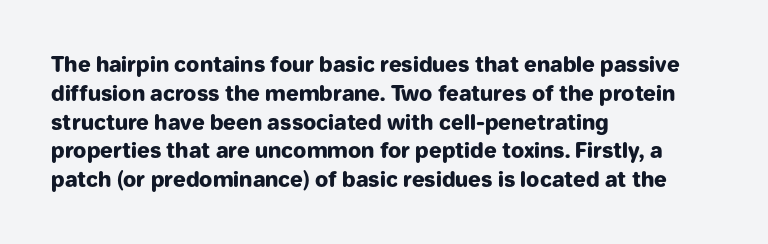
Q: Is the text bold? A: Yes.
Q: Is the text italic (slanted)? A: No, it is upright.
Q: Is the text underlined? A: No.
Q: How is the paragraph aligned? A: Left-aligned.
Q: Is the spacing between letters normal or unusually wide? A: Normal.
Q: Is the spacing between lines tight, normal or loose? A: Normal.
